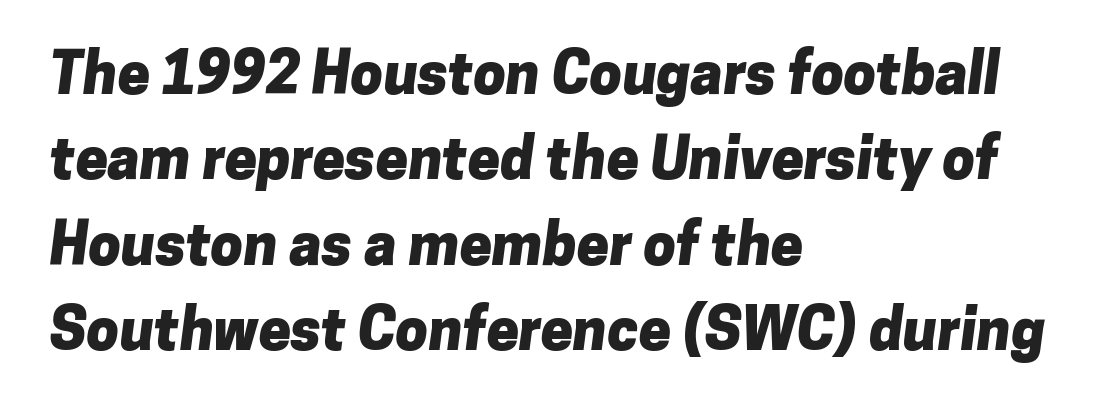
{"serif": "no", "bold": "yes", "weight": "heavy", "width": "normal", "stroke_contrast": "low", "x_height": "medium", "monospaced": "no", "underline": "no", "align": "left", "line_spacing": "normal", "line_spacing_ratio": 1.47, "letter_spacing": "normal", "letter_spacing_em": 0.0, "glyph_px": 58}
